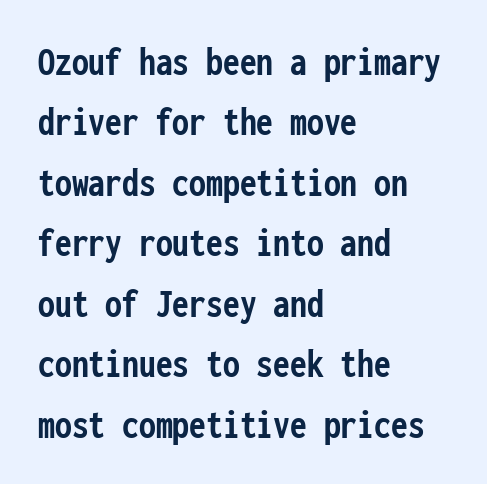
Q: Is the text bold? A: Yes.
Q: Is the text italic (slanted)? A: No, it is upright.
Q: Is the typeface a serif or a sans-serif typeface? A: Sans-serif.
Q: Is the text underlined? A: No.
Q: How is the paragraph aligned? A: Left-aligned.
Q: Is the spacing between letters normal or unusually wide? A: Normal.
Q: Is the spacing between lines tight, normal or loose? A: Normal.
Q: Width (condensed, normal, or wide)? A: Condensed.
Q: Stroke contrast? A: Low.
Q: x-height? A: Medium.
Q: Monospaced? A: Yes.
